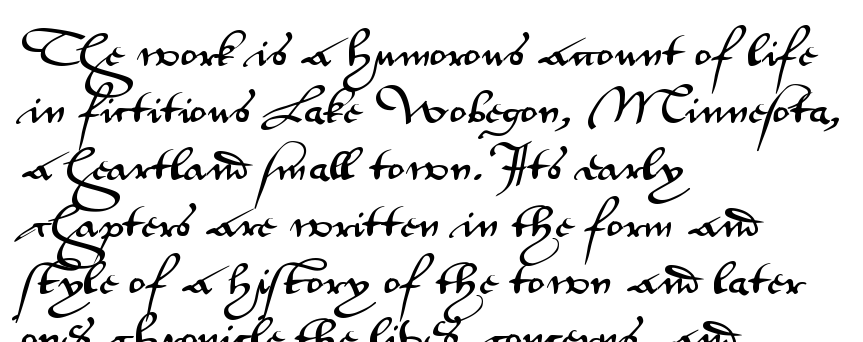
Q: Is the text italic (slanted)? A: Yes.
Q: Is the typeface a serif or a sans-serif typeface? A: Sans-serif.
Q: Is the text underlined? A: No.
Q: How is the paragraph aligned? A: Left-aligned.
Q: Is the spacing between letters normal or unusually wide? A: Normal.
Q: Is the spacing between lines tight, normal or loose? A: Normal.
Q: Width (condensed, normal, or wide)? A: Wide.
Q: Stroke contrast? A: Medium.
Q: x-height? A: Small.
Q: Monospaced? A: No.
